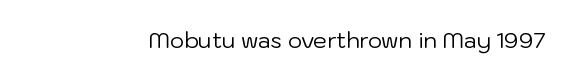
The image shows 22 px text type, upright; set normal letter spacing, not underlined.
